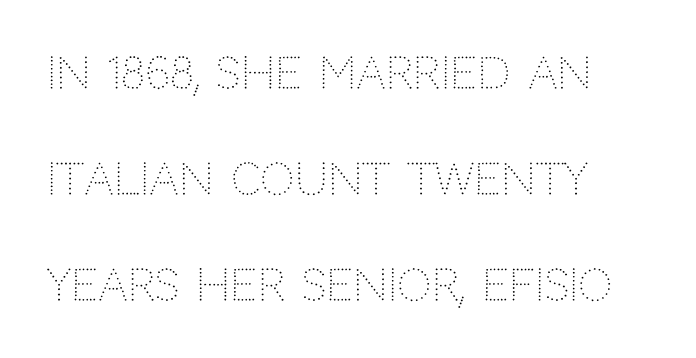
{"serif": "no", "italic": "no", "bold": "no", "weight": "light", "width": "normal", "stroke_contrast": "low", "x_height": "large", "monospaced": "no", "underline": "no", "align": "left", "line_spacing": "loose", "line_spacing_ratio": 2.46, "letter_spacing": "normal", "letter_spacing_em": 0.0, "glyph_px": 43}
